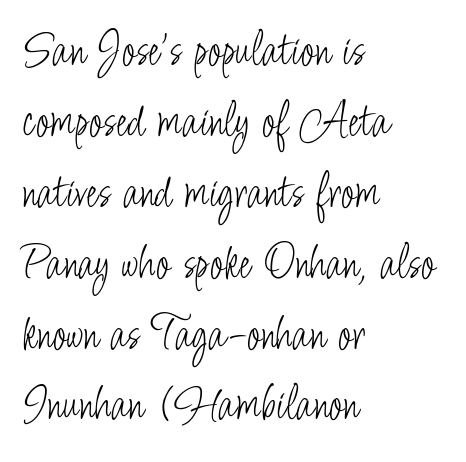
The image shows 51 px light, condensed sans-serif type; set left-aligned, normal line spacing (1.39x), normal letter spacing, not underlined; low stroke contrast and a small x-height.
